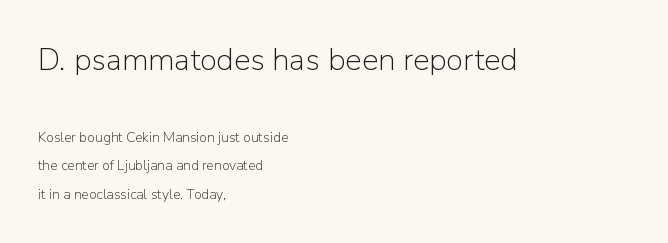
Q: Is the text bold? A: No.
Q: Is the text italic (slanted)? A: No, it is upright.
Q: Is the typeface a serif or a sans-serif typeface? A: Sans-serif.
Q: Is the text underlined? A: No.
Q: How is the paragraph aligned? A: Left-aligned.
Q: Is the spacing between letters normal or unusually wide? A: Normal.
Q: Is the spacing between lines tight, normal or loose? A: Loose.
Q: Which block of text is set in a larger size, the first (top) or the second (bottom)? A: The first (top) one.
Q: Width (condensed, normal, or wide)? A: Normal.
Q: Stroke contrast? A: Low.
Q: x-height? A: Medium.
Q: Monospaced? A: No.
